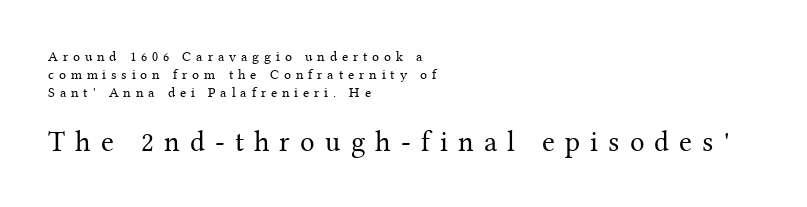
The image shows 29 px regular-weight serif type, upright; set left-aligned, normal line spacing (1.28x), unusually wide letter spacing (+0.35 em), not underlined; the second (bottom) block is 2.07x larger; medium stroke contrast and a medium x-height.
